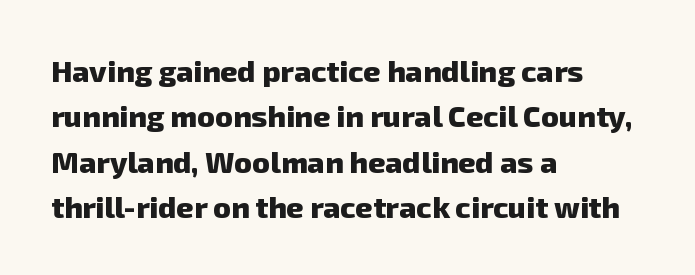
The image shows 30 px heavy sans-serif type; set left-aligned, normal line spacing (1.51x), normal letter spacing, not underlined; low stroke contrast and a medium x-height.
